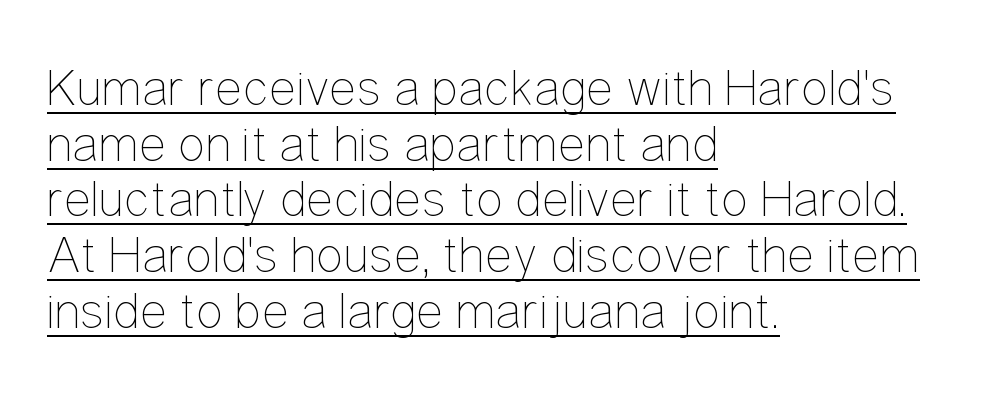
Q: Is the text bold? A: No.
Q: Is the text italic (slanted)? A: No, it is upright.
Q: Is the text underlined? A: Yes.
Q: How is the paragraph aligned? A: Left-aligned.
Q: Is the spacing between letters normal or unusually wide? A: Normal.
Q: Is the spacing between lines tight, normal or loose? A: Tight.
Q: Width (condensed, normal, or wide)? A: Condensed.
Q: Stroke contrast? A: Low.
Q: x-height? A: Medium.
Q: Monospaced? A: No.
